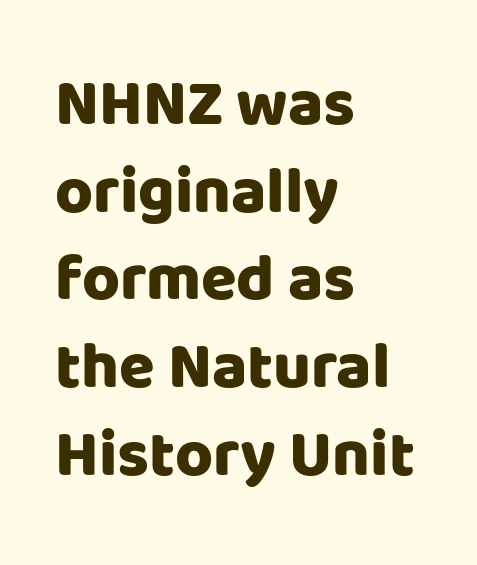
{"serif": "no", "italic": "no", "bold": "yes", "weight": "heavy", "width": "normal", "stroke_contrast": "low", "x_height": "large", "monospaced": "no", "underline": "no", "align": "left", "line_spacing": "normal", "line_spacing_ratio": 1.35, "letter_spacing": "normal", "letter_spacing_em": 0.0, "glyph_px": 65}
